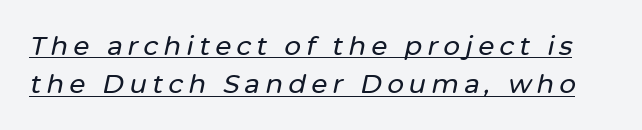
Italic: yes, the glyphs are oblique. Notice how descenders clear the ascenders below comfortably — that's standard leading. Caption: lettering with a line underneath. Students, note that the glyphs here are deliberately spaced far apart.
